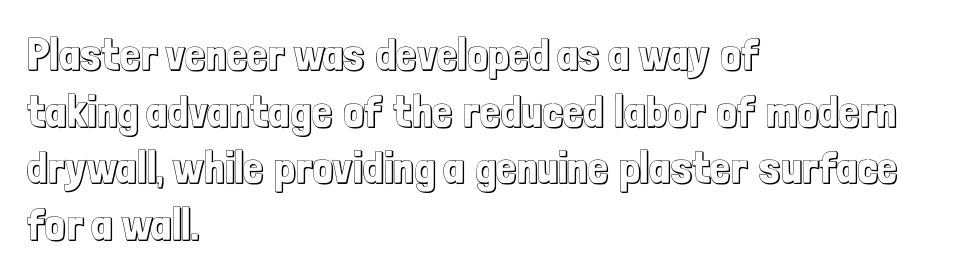
The image shows 45 px condensed type, upright; set left-aligned, normal line spacing (1.26x), normal letter spacing, not underlined; a medium x-height.
